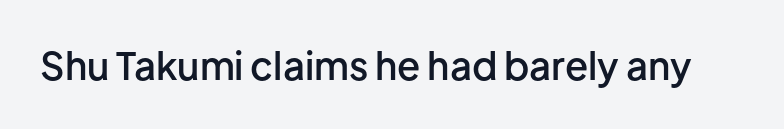
The image shows 38 px semibold sans-serif type, upright; set normal letter spacing, not underlined; low stroke contrast and a medium x-height.
